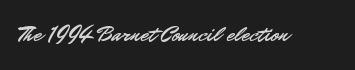
Q: Is the text italic (slanted)? A: Yes.
Q: Is the text underlined? A: No.
Q: Is the spacing between letters normal or unusually wide? A: Normal.
